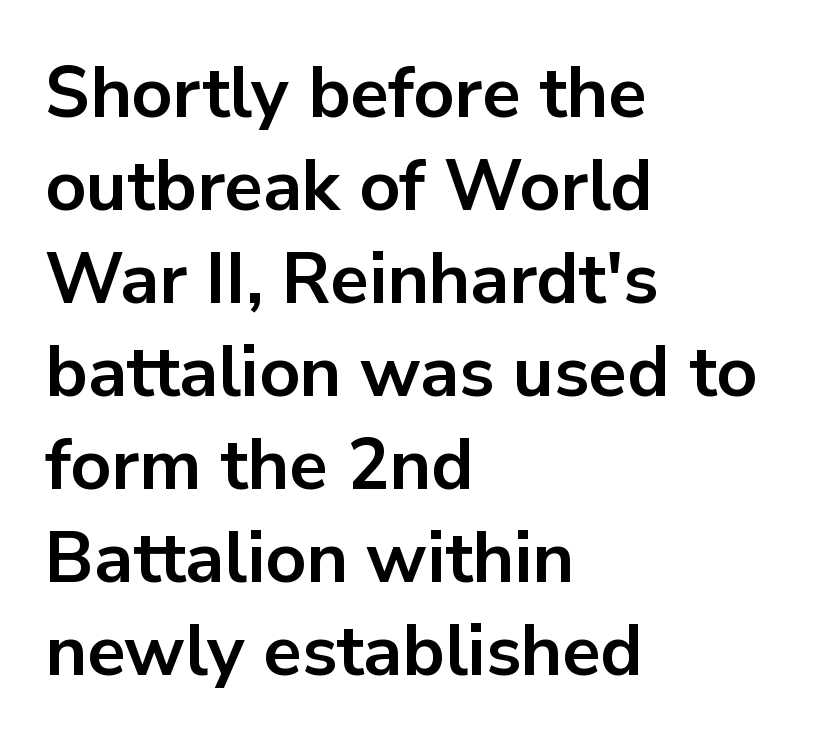
Look at the stroke-to-counter ratio: heavy, a bold. The glyphs are unaccompanied by any horizontal stroke below them. Typeset ragged right — the left edge is the straight one. These lines keep a tight, regular rhythm from letter to letter. Is this a sans? Yes — the strokes have no serifs.
